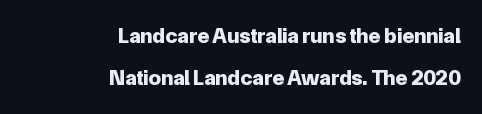
{"italic": "no", "bold": "yes", "underline": "no", "align": "right", "line_spacing": "loose", "line_spacing_ratio": 1.91, "letter_spacing": "normal", "letter_spacing_em": 0.0, "glyph_px": 22}
